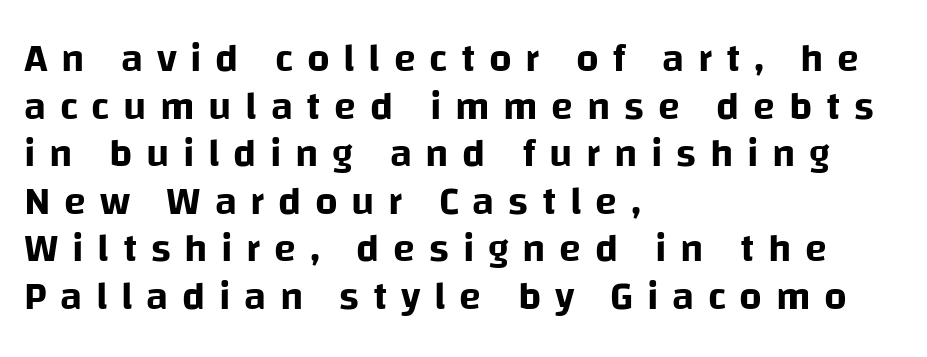
The image shows 40 px sans-serif type, upright; set left-aligned, line spacing 1.19x, unusually wide letter spacing (+0.34 em), not underlined; low stroke contrast and a large x-height.
